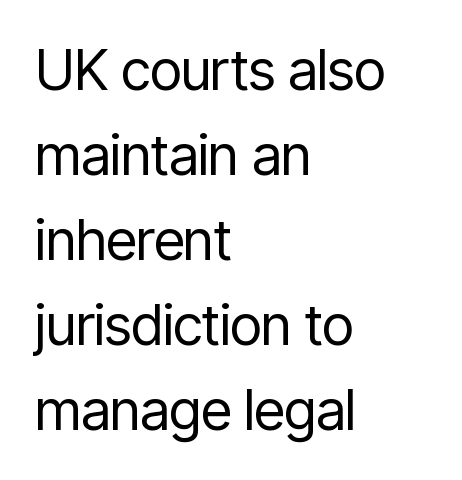
Nope, not italic — everything's standing straight. Each stroke keeps to a modest, everyday thickness or less. Students, note that the glyphs here touch the page at normal intervals. Is there much room between lines? A standard amount, neither cramped nor airy.
